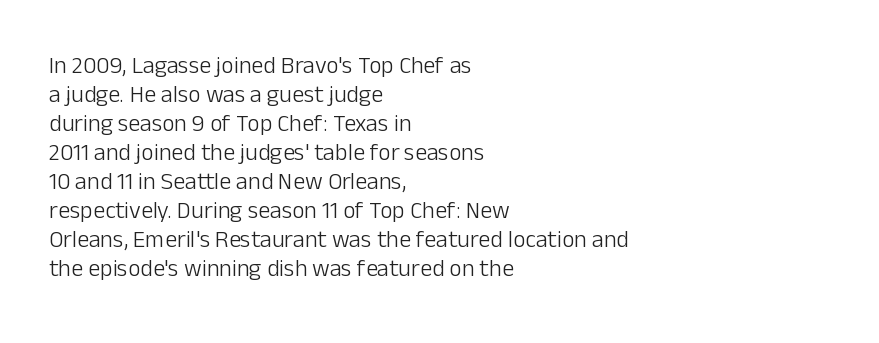
{"italic": "no", "bold": "no", "underline": "no", "align": "left", "line_spacing_ratio": 1.21, "letter_spacing": "normal", "letter_spacing_em": 0.0, "glyph_px": 24}
